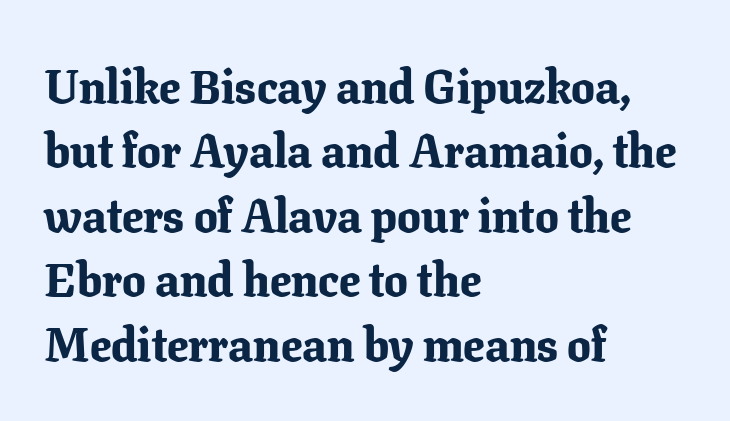
{"serif": "yes", "italic": "no", "bold": "yes", "weight": "bold", "width": "normal", "stroke_contrast": "low", "x_height": "medium", "monospaced": "no", "underline": "no", "align": "left", "line_spacing": "normal", "line_spacing_ratio": 1.37, "letter_spacing": "normal", "letter_spacing_em": 0.0, "glyph_px": 47}
